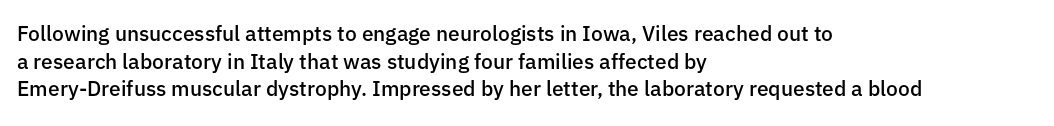
Q: Is the text bold? A: Semi-bold.
Q: Is the text italic (slanted)? A: No, it is upright.
Q: Is the text underlined? A: No.
Q: How is the paragraph aligned? A: Left-aligned.
Q: Is the spacing between letters normal or unusually wide? A: Normal.
Q: Is the spacing between lines tight, normal or loose? A: Normal.
